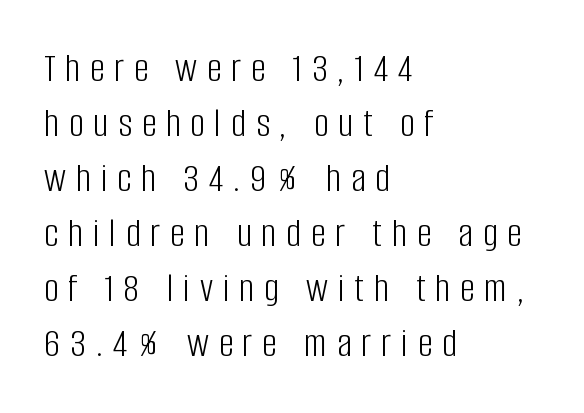
{"serif": "no", "italic": "no", "bold": "no", "weight": "light", "width": "condensed", "stroke_contrast": "low", "x_height": "large", "monospaced": "no", "underline": "no", "align": "left", "line_spacing": "normal", "line_spacing_ratio": 1.34, "letter_spacing": "wide", "letter_spacing_em": 0.24, "glyph_px": 41}
